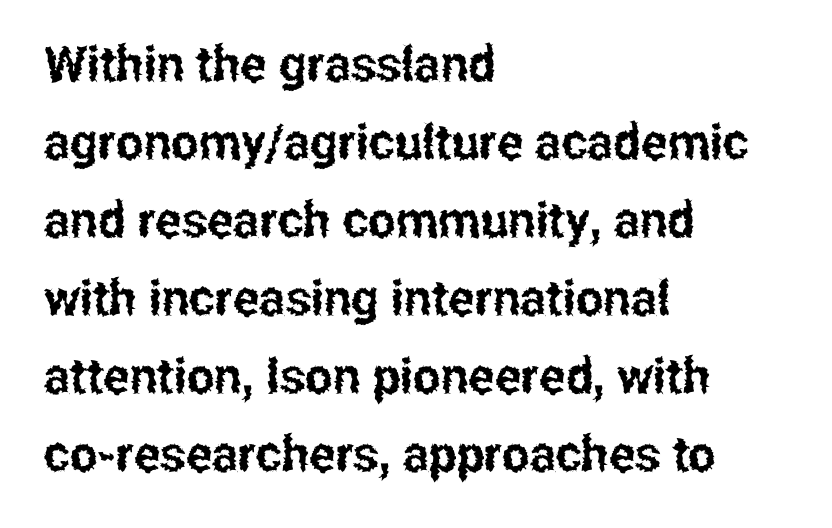
{"serif": "no", "italic": "no", "width": "condensed", "stroke_contrast": "low", "x_height": "medium", "monospaced": "no", "underline": "no", "align": "left", "line_spacing": "normal", "line_spacing_ratio": 1.59, "letter_spacing": "normal", "letter_spacing_em": 0.0, "glyph_px": 49}
